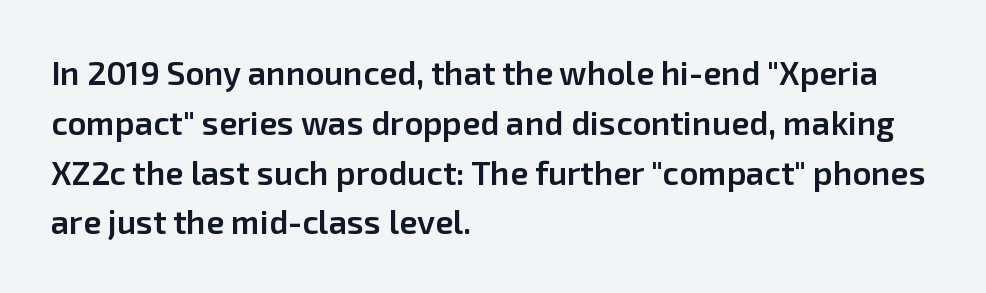
Q: Is the text bold? A: Semi-bold.
Q: Is the text italic (slanted)? A: No, it is upright.
Q: Is the typeface a serif or a sans-serif typeface? A: Sans-serif.
Q: Is the text underlined? A: No.
Q: How is the paragraph aligned? A: Left-aligned.
Q: Is the spacing between letters normal or unusually wide? A: Normal.
Q: Is the spacing between lines tight, normal or loose? A: Normal.
Q: Width (condensed, normal, or wide)? A: Normal.
Q: Stroke contrast? A: Low.
Q: x-height? A: Medium.
Q: Monospaced? A: No.
